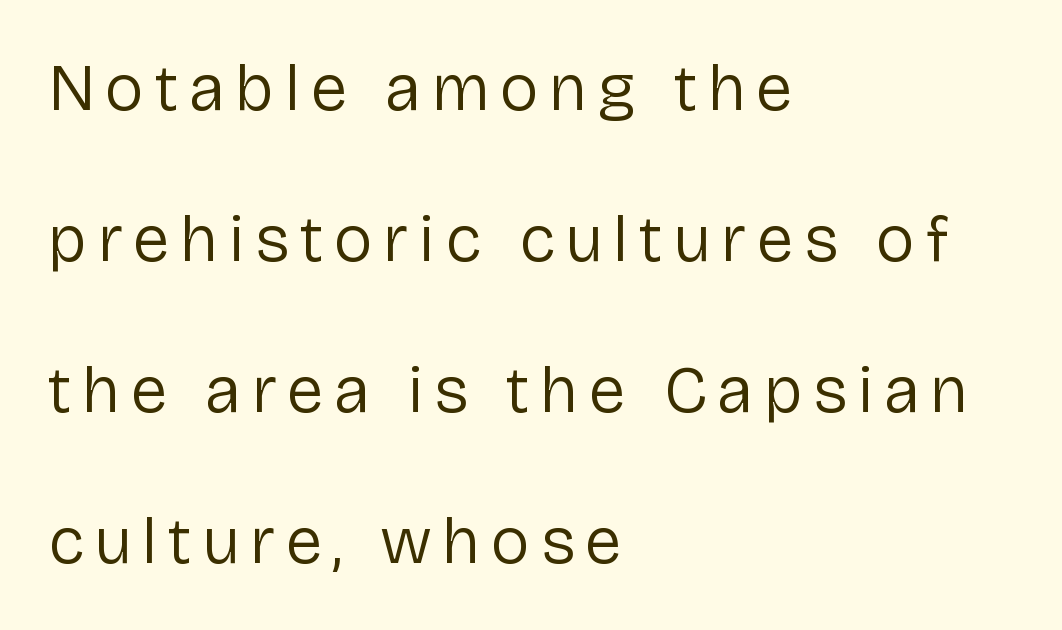
The image shows 66 px regular-weight sans-serif type, upright; set left-aligned, loose line spacing (2.29x), not underlined; low stroke contrast and a medium x-height.
